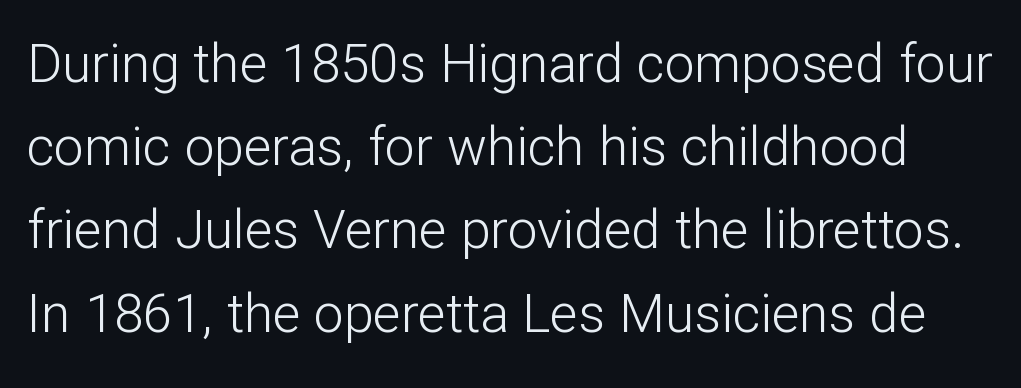
The text was rendered using a sans face with plain stroke endings. Ordinary non-slanted type is in use. Inter-character spacing is left at the font's built-in metrics. Is there much room between lines? A standard amount, neither cramped nor airy.
